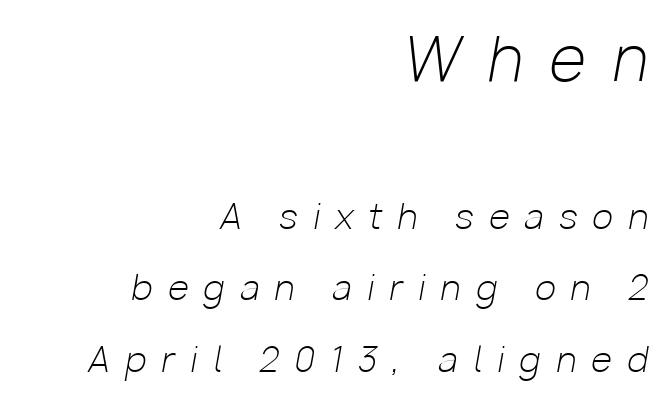
Q: Is the text bold? A: No.
Q: Is the text italic (slanted)? A: Yes, it leans right by about 10 degrees.
Q: Is the text underlined? A: No.
Q: How is the paragraph aligned? A: Right-aligned.
Q: Is the spacing between letters normal or unusually wide? A: Unusually wide.
Q: Is the spacing between lines tight, normal or loose? A: Loose.
Q: Which block of text is set in a larger size, the first (top) or the second (bottom)? A: The first (top) one.
Q: Width (condensed, normal, or wide)? A: Normal.
Q: Stroke contrast? A: Low.
Q: x-height? A: Medium.
Q: Monospaced? A: No.
